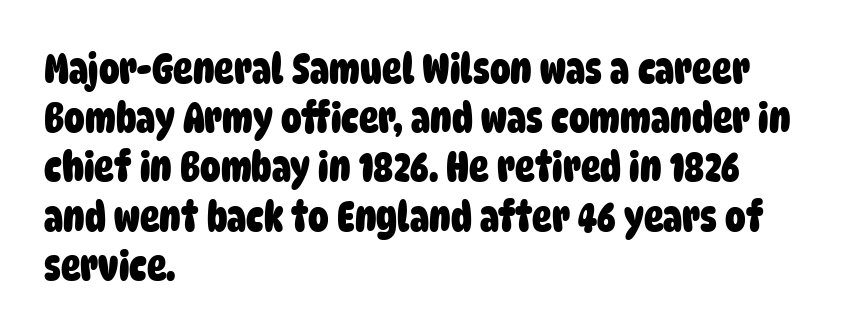
Q: Is the text bold? A: Yes.
Q: Is the typeface a serif or a sans-serif typeface? A: Sans-serif.
Q: Is the text underlined? A: No.
Q: How is the paragraph aligned? A: Left-aligned.
Q: Is the spacing between letters normal or unusually wide? A: Normal.
Q: Width (condensed, normal, or wide)? A: Condensed.
Q: Stroke contrast? A: Low.
Q: x-height? A: Large.
Q: Monospaced? A: No.
